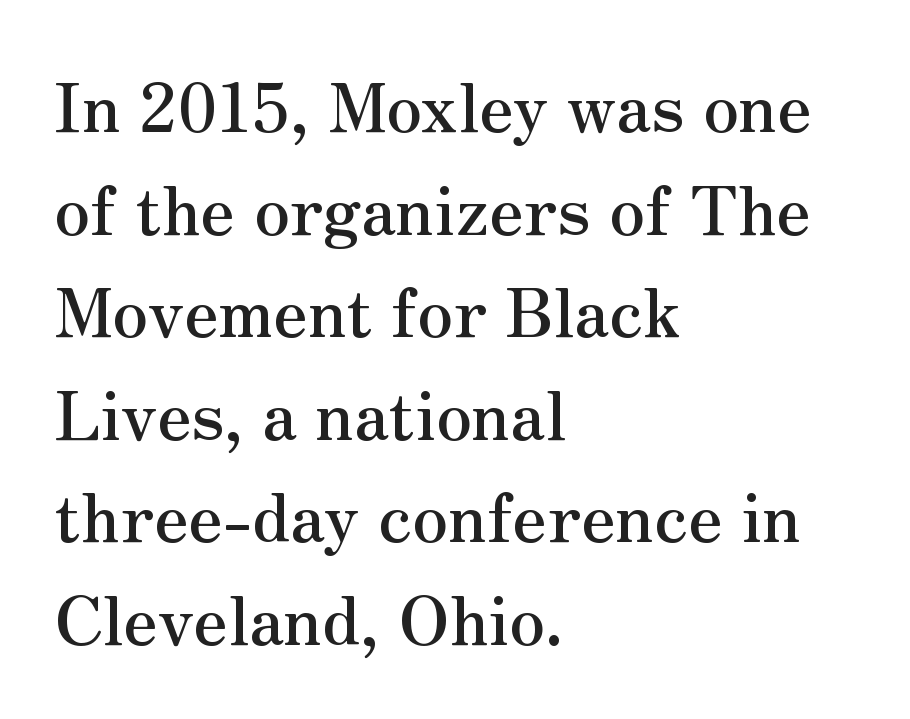
{"serif": "yes", "italic": "no", "width": "normal", "stroke_contrast": "medium", "x_height": "small", "monospaced": "no", "underline": "no", "align": "left", "line_spacing": "normal", "line_spacing_ratio": 1.53, "letter_spacing": "normal", "letter_spacing_em": 0.0, "glyph_px": 67}
